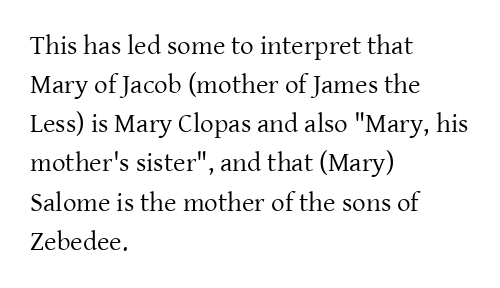
Default kerning and tracking; the words read as compact shapes. No heavy texture on the line: the type isn't bold. A roman cut, with each character standing at attention. Notice how the passage keeps a crisp vertical edge on the left only. Bare-footed words on every line.
